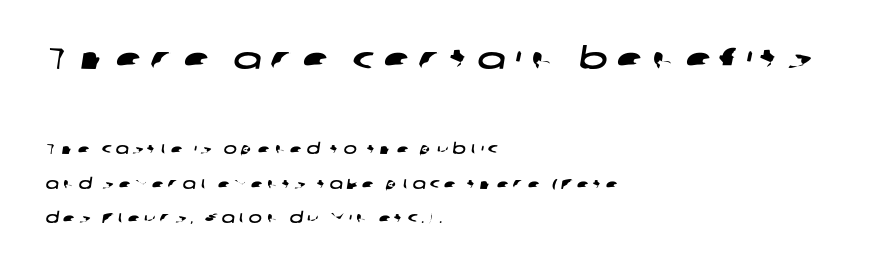
{"serif": "no", "width": "wide", "stroke_contrast": "low", "x_height": "medium", "monospaced": "no", "underline": "no", "align": "left", "line_spacing": "loose", "line_spacing_ratio": 2.47, "letter_spacing": "wide", "letter_spacing_em": 0.3, "larger_block": "first", "size_ratio": 2.14, "glyph_px": 30}
